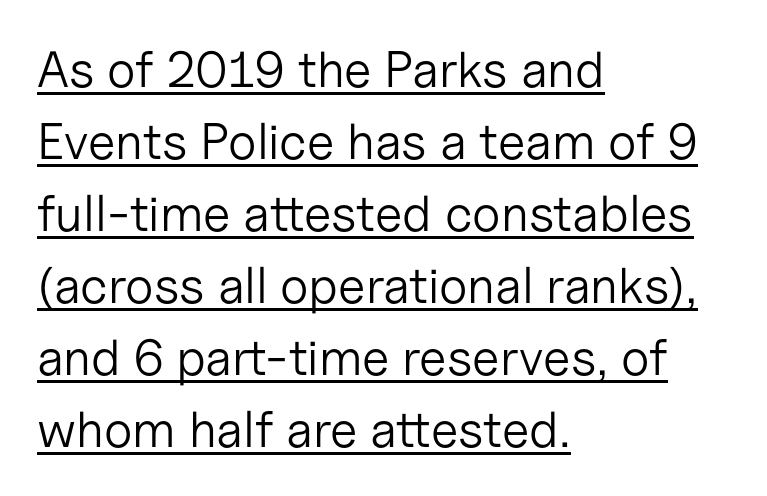
The image shows 51 px light sans-serif type, upright; set left-aligned, normal line spacing (1.41x), normal letter spacing, underlined; low stroke contrast and a medium x-height.
